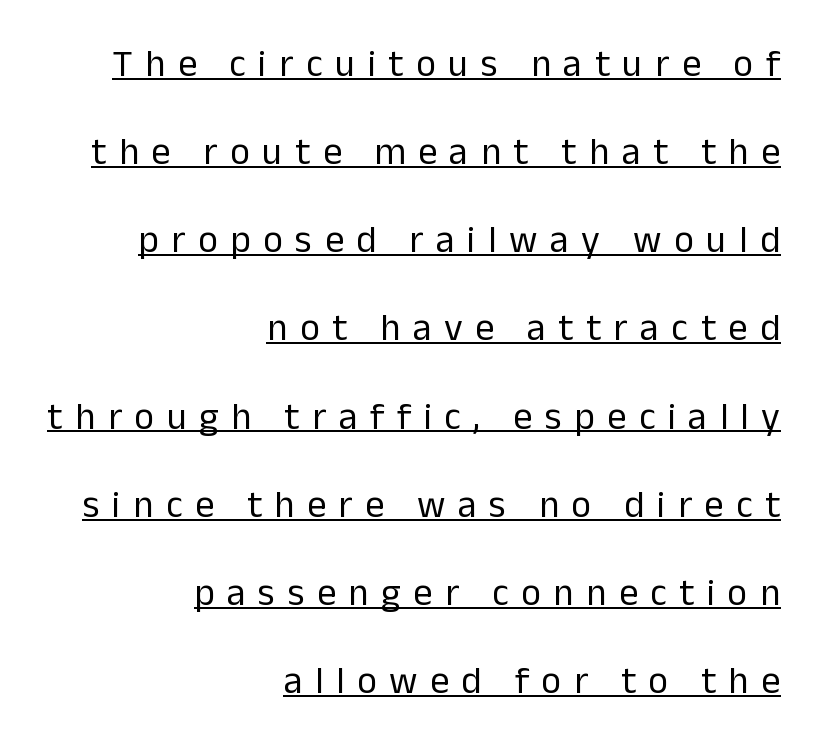
{"serif": "no", "italic": "no", "bold": "no", "weight": "regular", "width": "normal", "stroke_contrast": "low", "x_height": "medium", "monospaced": "no", "underline": "yes", "align": "right", "line_spacing": "loose", "line_spacing_ratio": 2.32, "letter_spacing": "wide", "letter_spacing_em": 0.33, "glyph_px": 38}
